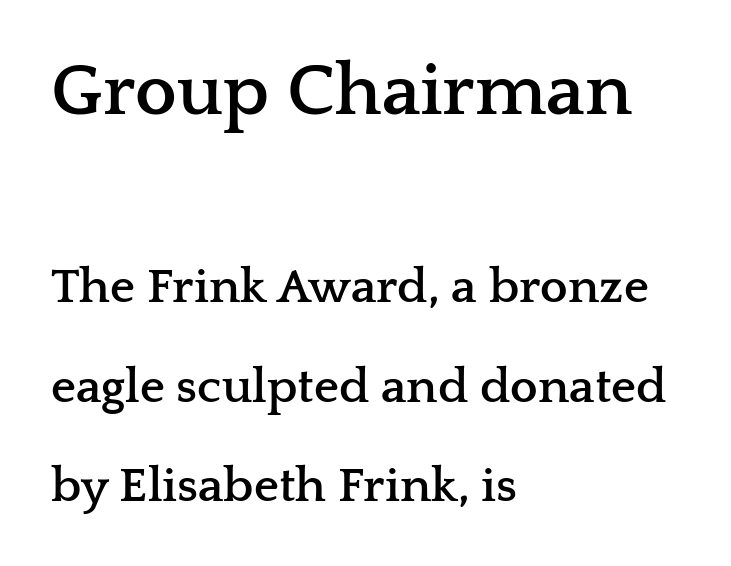
{"serif": "yes", "italic": "no", "bold": "yes", "weight": "semibold", "width": "wide", "stroke_contrast": "low", "x_height": "medium", "monospaced": "no", "underline": "no", "align": "left", "line_spacing": "loose", "line_spacing_ratio": 2.03, "letter_spacing": "normal", "letter_spacing_em": 0.0, "larger_block": "first", "size_ratio": 1.51, "glyph_px": 74}
